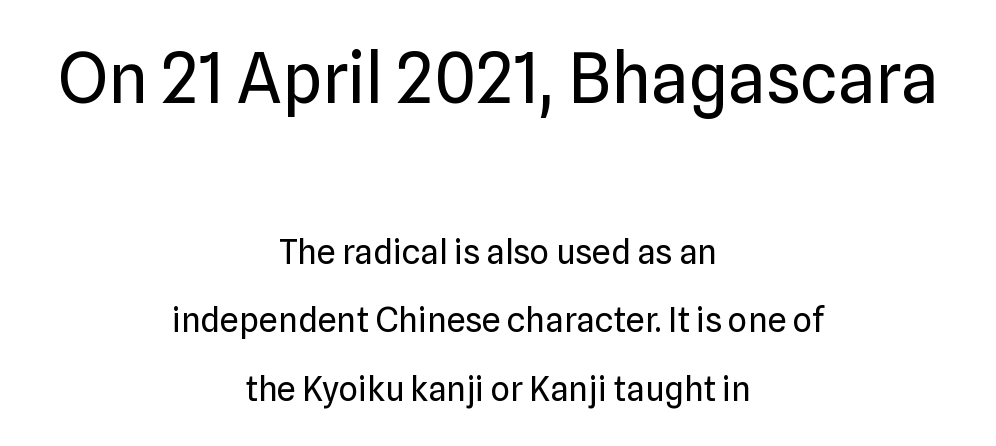
You could not count columns in this text — the font is proportionally spaced. The specimen omits any rule beneath the text block's lines. These lines keep a tight, regular rhythm from letter to letter. A quiet, ordinary-to-light weight characterises the typeface. Of the two passages, the one on top uses the larger point size.
